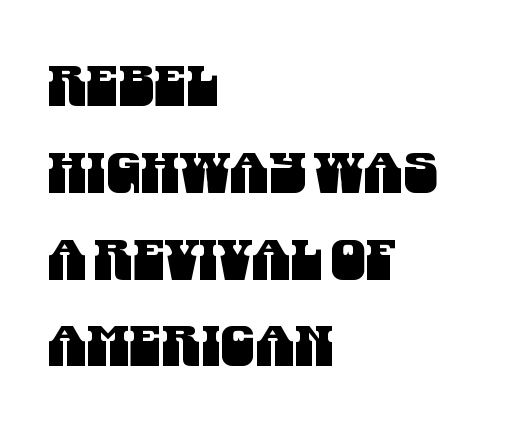
The image shows 56 px condensed sans-serif type; set left-aligned, normal line spacing (1.55x), normal letter spacing, not underlined; medium stroke contrast and a large x-height.
